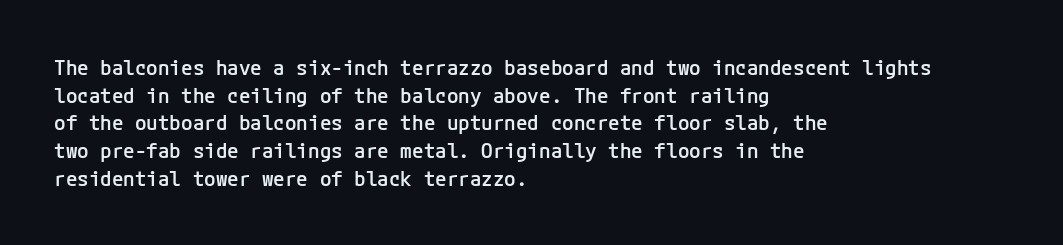
These words are printed semibold, heavier than regular yet not bold. Does the lettering tilt? It doesn't — this is upright. The area under the type is left untouched. Alignment: flush left.
